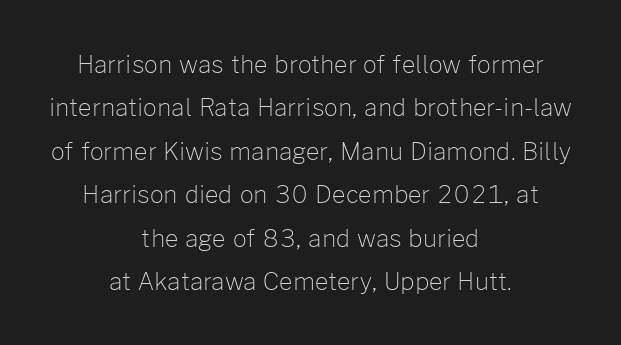
The image shows 24 px text type, upright; set centered, line spacing 1.81x, normal letter spacing, not underlined.
